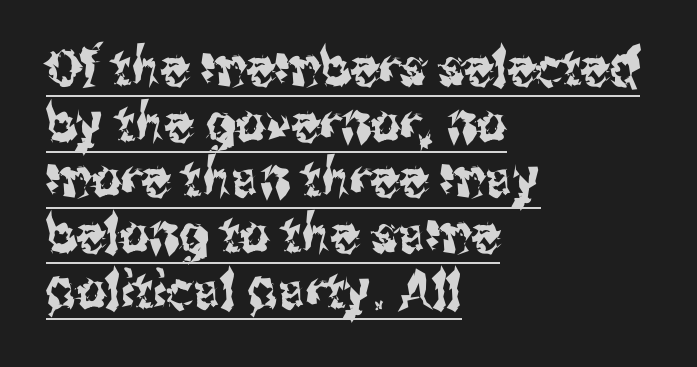
Every character sits straight up, as roman type does. The line-height multiplier appears low, near solid setting. The specimen includes a rule beneath the text block's lines. The letters carry no serifs — their stems end cleanly without finishing strokes. Short and long lines alike share a common starting point at left. Students, note that the glyphs here touch the page at normal intervals.
